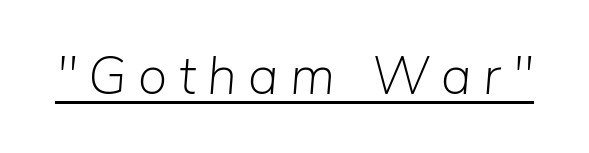
The image shows 54 px light type, italic (leaning right); set unusually wide letter spacing (+0.21 em), underlined; low stroke contrast and a medium x-height.
